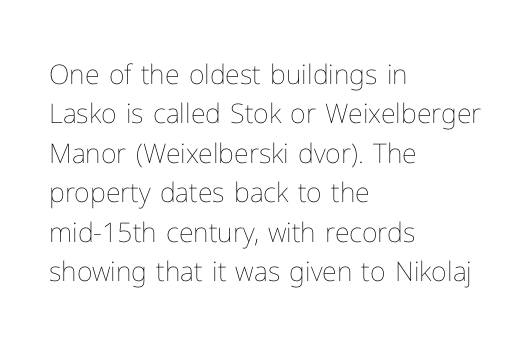
The image shows 27 px text type, upright; set left-aligned, normal line spacing (1.46x), normal letter spacing, not underlined.
